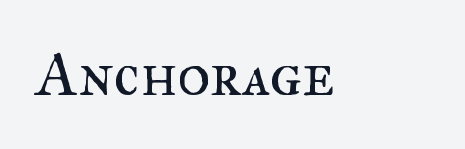
Q: Is the text bold? A: No.
Q: Is the text italic (slanted)? A: No, it is upright.
Q: Is the typeface a serif or a sans-serif typeface? A: Serif.
Q: Is the text underlined? A: No.
Q: Is the spacing between letters normal or unusually wide? A: Normal.
Q: Width (condensed, normal, or wide)? A: Normal.
Q: Stroke contrast? A: Medium.
Q: x-height? A: Small.
Q: Monospaced? A: No.
